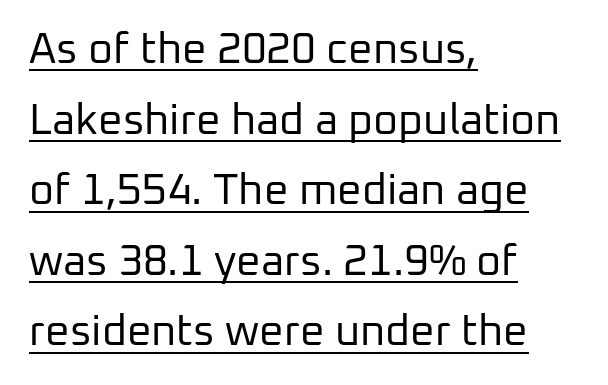
{"serif": "no", "italic": "no", "bold": "no", "weight": "regular", "width": "normal", "stroke_contrast": "low", "x_height": "medium", "monospaced": "no", "underline": "yes", "align": "left", "line_spacing": "normal", "line_spacing_ratio": 1.64, "letter_spacing": "normal", "letter_spacing_em": 0.0, "glyph_px": 43}
